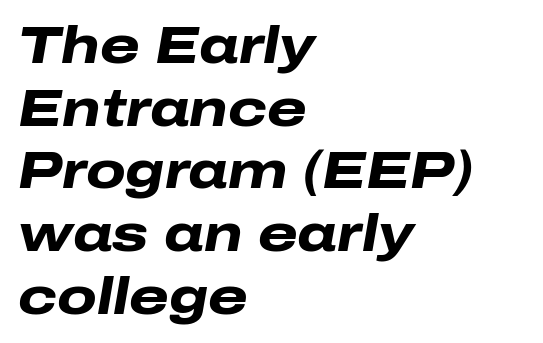
Q: Is the text bold? A: Yes.
Q: Is the text italic (slanted)? A: Yes, it leans right by about 10 degrees.
Q: Is the text underlined? A: No.
Q: How is the paragraph aligned? A: Left-aligned.
Q: Is the spacing between letters normal or unusually wide? A: Normal.
Q: Width (condensed, normal, or wide)? A: Wide.
Q: Stroke contrast? A: Low.
Q: x-height? A: Medium.
Q: Monospaced? A: No.
